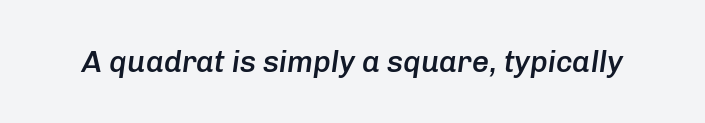
Q: Is the text bold? A: Semi-bold.
Q: Is the text italic (slanted)? A: Yes, it leans right by about 8 degrees.
Q: Is the text underlined? A: No.
Q: Is the spacing between letters normal or unusually wide? A: Normal.
Q: Width (condensed, normal, or wide)? A: Normal.
Q: Stroke contrast? A: Low.
Q: x-height? A: Medium.
Q: Monospaced? A: No.
